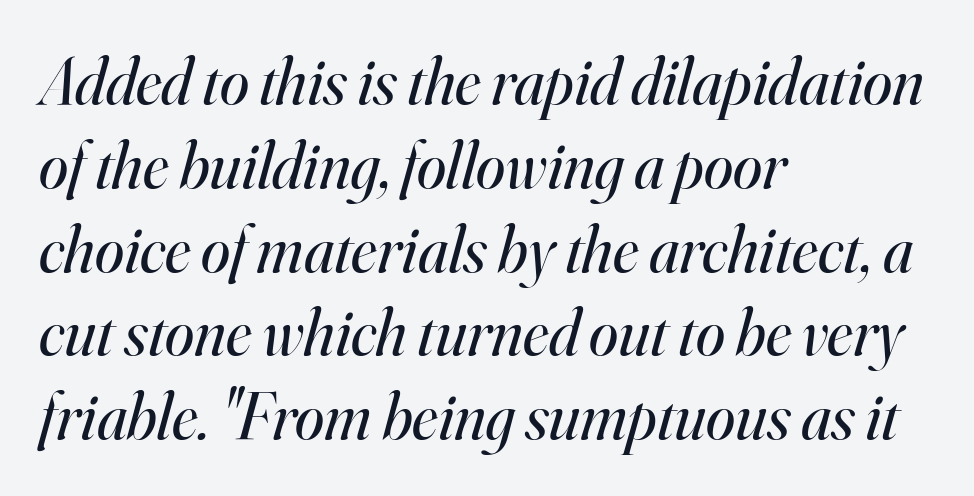
Q: Is the text bold? A: No.
Q: Is the text italic (slanted)? A: Yes, it leans right by about 16 degrees.
Q: Is the typeface a serif or a sans-serif typeface? A: Serif.
Q: Is the text underlined? A: No.
Q: How is the paragraph aligned? A: Left-aligned.
Q: Is the spacing between letters normal or unusually wide? A: Normal.
Q: Is the spacing between lines tight, normal or loose? A: Normal.
Q: Width (condensed, normal, or wide)? A: Normal.
Q: Stroke contrast? A: High.
Q: x-height? A: Small.
Q: Monospaced? A: No.
